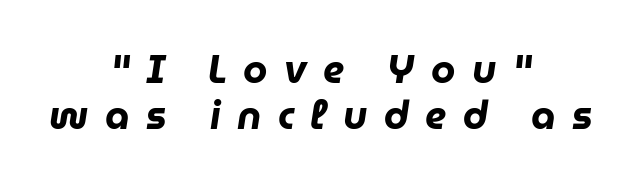
Q: Is the text bold? A: Yes.
Q: Is the text italic (slanted)? A: Yes, it leans right by about 9 degrees.
Q: Is the text underlined? A: No.
Q: How is the paragraph aligned? A: Centered.
Q: Is the spacing between letters normal or unusually wide? A: Unusually wide.
Q: Width (condensed, normal, or wide)? A: Normal.
Q: Stroke contrast? A: Low.
Q: x-height? A: Medium.
Q: Monospaced? A: No.
